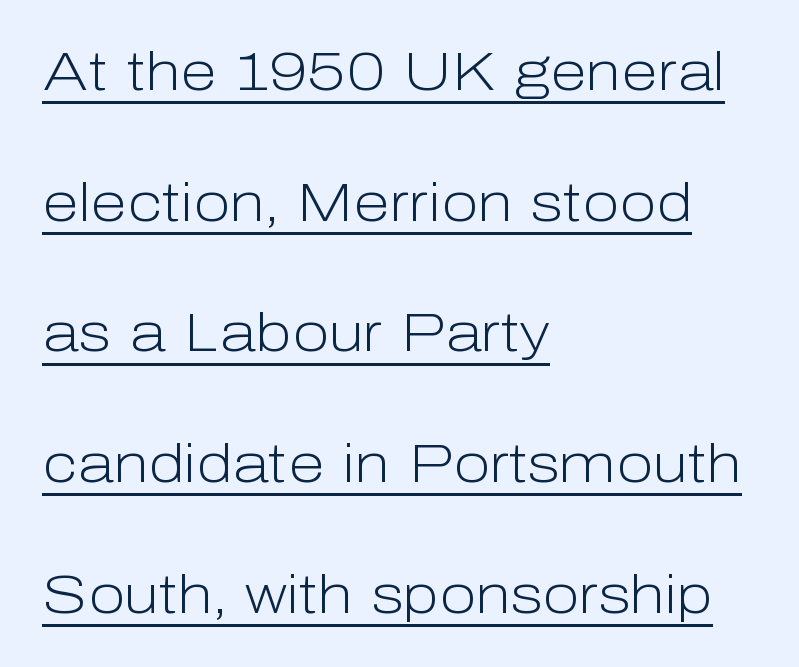
The image shows 54 px light sans-serif type, upright; set left-aligned, loose line spacing (2.42x), normal letter spacing, underlined; low stroke contrast and a medium x-height.
